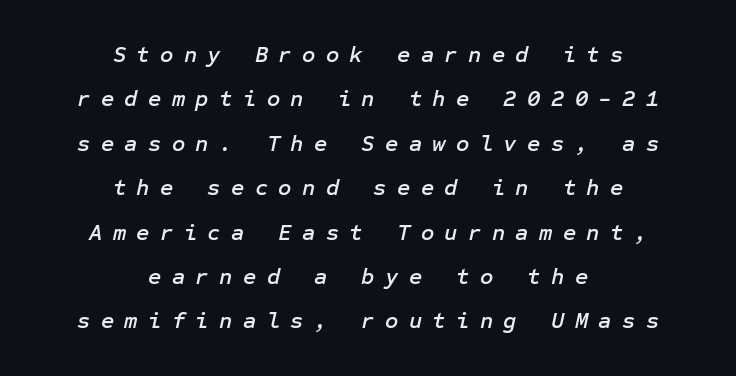
The image shows 23 px text type, italic (leaning right); set centered, loose line spacing (1.93x), unusually wide letter spacing (+0.45 em), not underlined.
